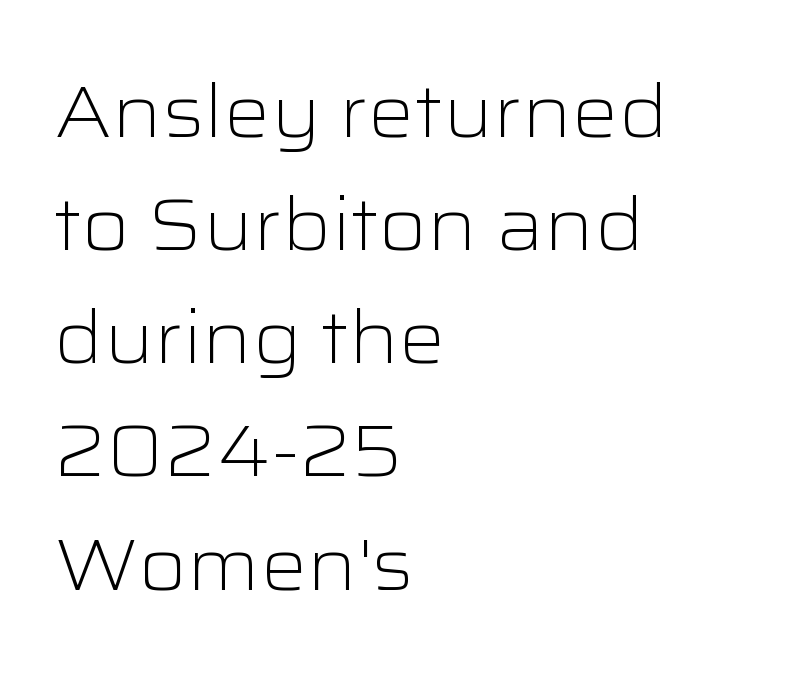
{"serif": "no", "italic": "no", "bold": "no", "weight": "light", "width": "wide", "stroke_contrast": "low", "x_height": "medium", "monospaced": "no", "underline": "no", "align": "left", "line_spacing": "normal", "line_spacing_ratio": 1.55, "letter_spacing": "normal", "letter_spacing_em": 0.0, "glyph_px": 73}
